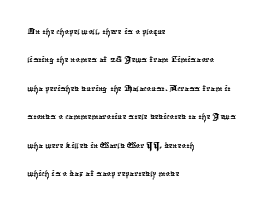
The image shows 22 px text type; set left-aligned, normal line spacing (1.29x), normal letter spacing, not underlined.
